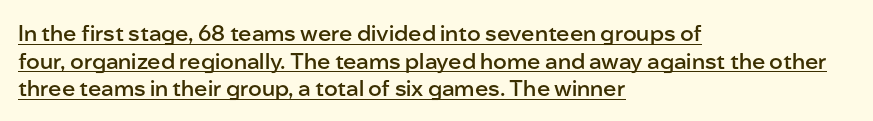
The image shows 22 px text type, upright; set left-aligned, normal line spacing (1.26x), normal letter spacing, underlined.
